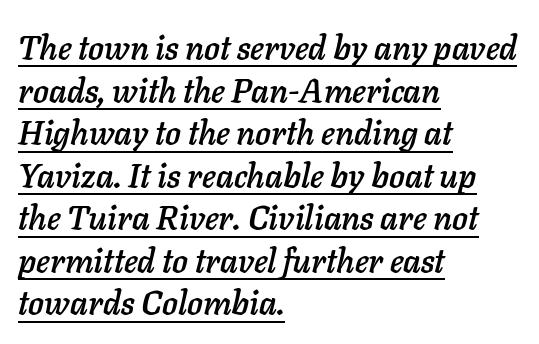
Vertically, the passage feels balanced, rows spaced as you'd expect. Tracking value appears to be zero — textbook default spacing. The specimen reads as italic at a glance. Proportional: the letters do not fall into vertical columns.
